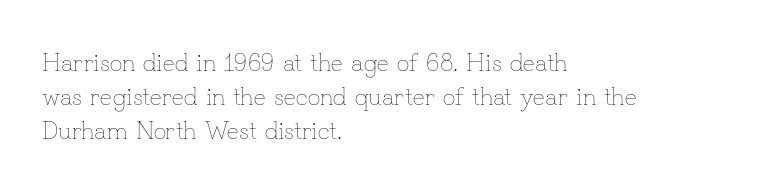
The image shows 25 px text type, upright; set left-aligned, normal line spacing (1.37x), normal letter spacing, not underlined.
